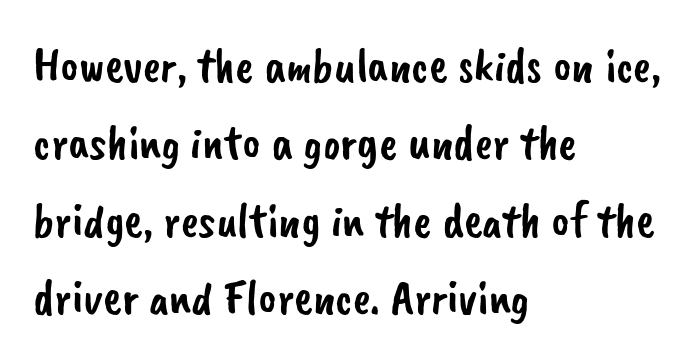
Do the characters align in a grid? No, the font is proportional. You could call the tracking neutral — neither tight nor loose. The typesetter chose a ragged-right arrangement here. What's the leading like? Ordinary, nothing unusual.
